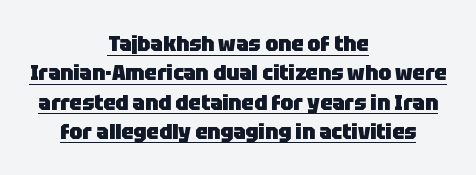
The face used here appears with an underline applied. Plenty of ink on the page — the face is bold. Teacher's note: observe the equal gaps on both sides — that is centered alignment. Reading down the column, the eye jumps a familiar distance to each next line. The typography opts for an upright posture over an oblique one. Words appear dense and cohesive because spacing is normal.
